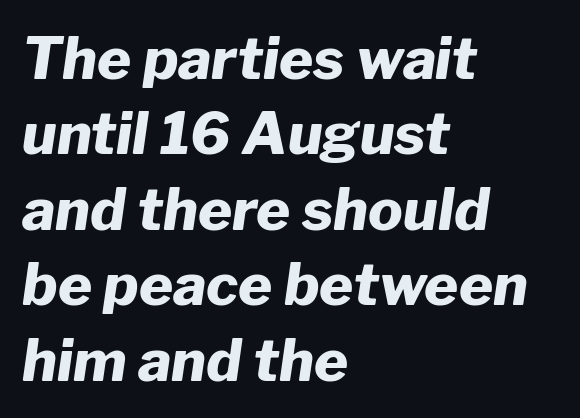
These lines are set flush left with a ragged right edge. In terms of posture, this sample is oblique. Here the designer chose a conventional face with non-uniform glyph widths. Line spacing here is normal.
